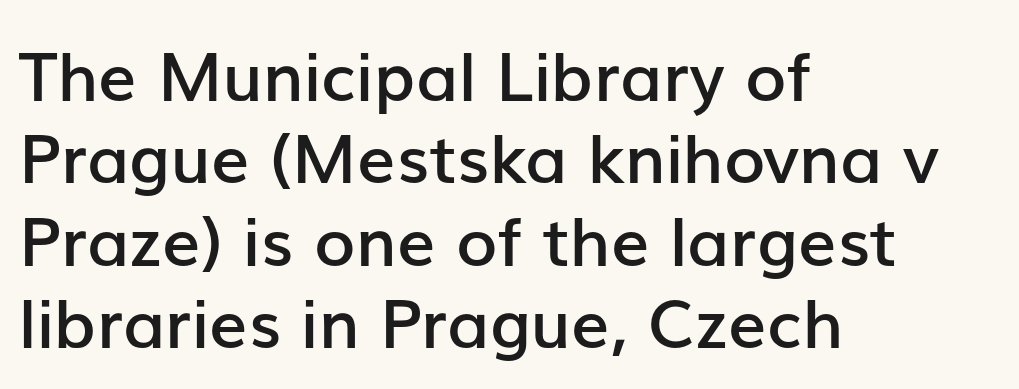
What kind of face is this? One without serifs — a sans. This is moderately heavy type, rendered in semibold. The passage shown has conventional tracking throughout. The gap between lines stays unmarked. Line beginnings align vertically; line endings do not.
